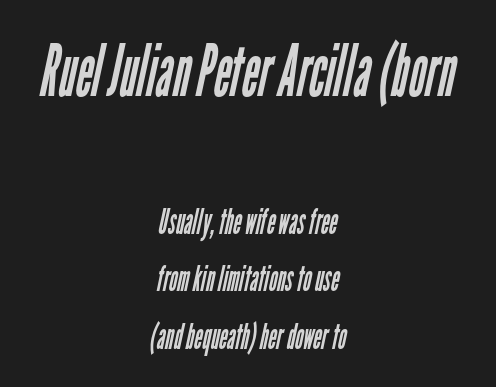
The image shows 72 px regular-weight, condensed sans-serif type; set centered, normal line spacing (1.59x), normal letter spacing, not underlined; the first (top) block is 2.0x larger; low stroke contrast and a medium x-height.
